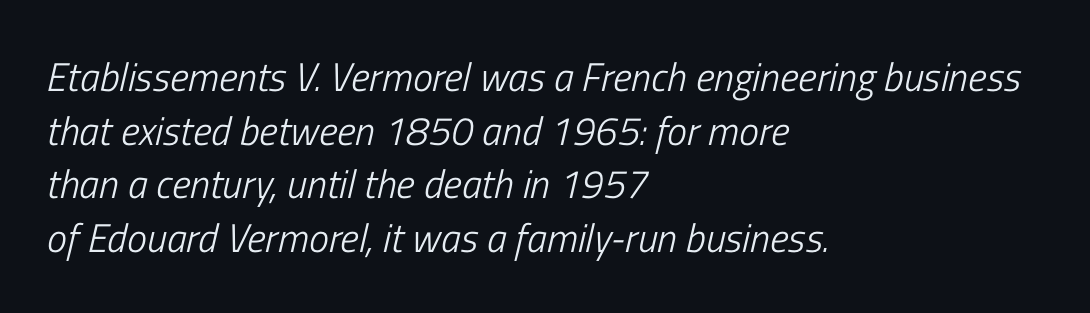
Varying glyph widths throughout — classic text-font behaviour. One-word summary of the alignment: left. You could call the tracking neutral — neither tight nor loose. The whole block is typeset with a tilt. Vertical stems look standard width or narrower in stroke. Baseline-to-baseline distance is the conventional proportion of letter height.
